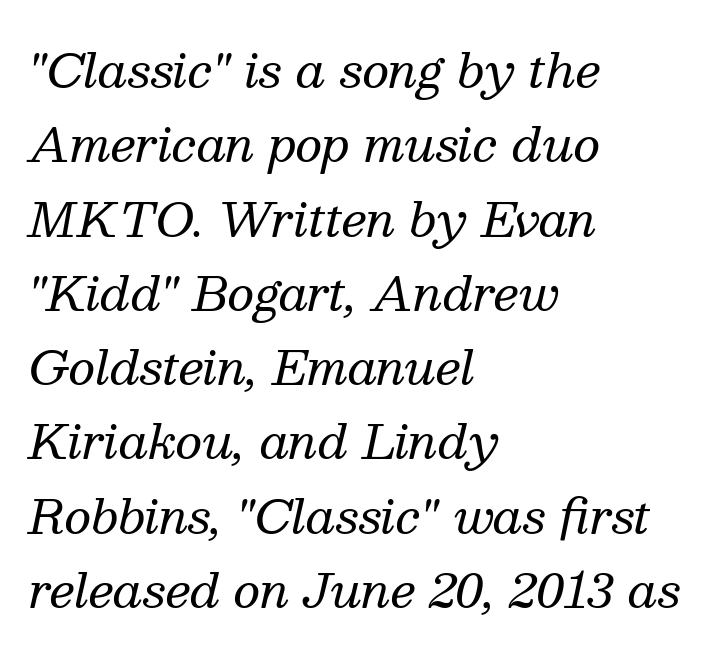
{"serif": "yes", "italic": "yes", "lean": "right", "slant_degrees": 13, "bold": "no", "weight": "regular", "width": "normal", "stroke_contrast": "medium", "x_height": "medium", "monospaced": "no", "underline": "no", "align": "left", "line_spacing": "normal", "line_spacing_ratio": 1.58, "letter_spacing": "normal", "letter_spacing_em": 0.0, "glyph_px": 47}
